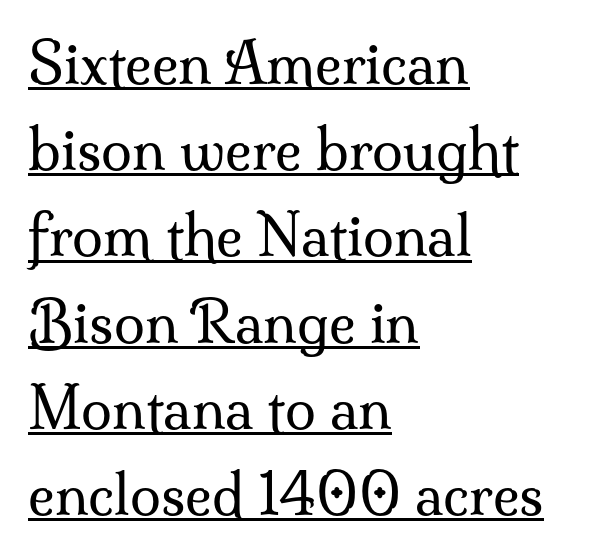
Stroke terminals: seriffed. Is this a fixed-width face? No — the glyphs have proportional, varying widths. Weight class: somewhere from thin through regular. Each new line begins a customary step beneath the previous one. The specimen reads as upright at a glance. Emphasis is given by a line drawn under the lettering.
